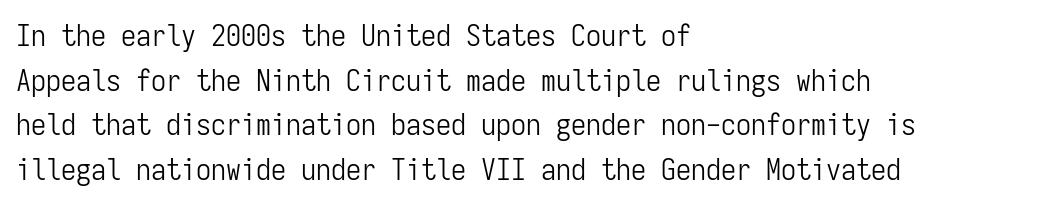
Q: Is the text bold? A: No.
Q: Is the text italic (slanted)? A: No, it is upright.
Q: Is the typeface a serif or a sans-serif typeface? A: Sans-serif.
Q: Is the text underlined? A: No.
Q: How is the paragraph aligned? A: Left-aligned.
Q: Is the spacing between letters normal or unusually wide? A: Normal.
Q: Is the spacing between lines tight, normal or loose? A: Normal.
Q: Width (condensed, normal, or wide)? A: Condensed.
Q: Stroke contrast? A: Low.
Q: x-height? A: Medium.
Q: Monospaced? A: Yes.
